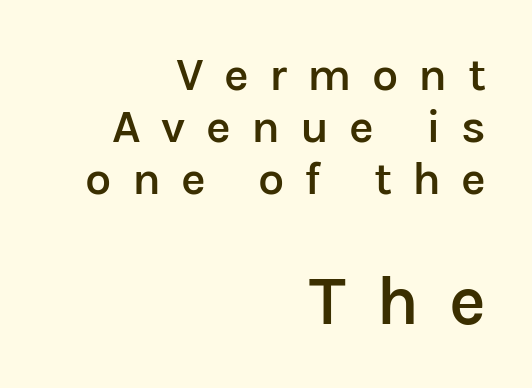
Q: Is the text bold? A: Semi-bold.
Q: Is the text italic (slanted)? A: No, it is upright.
Q: Is the typeface a serif or a sans-serif typeface? A: Sans-serif.
Q: Is the text underlined? A: No.
Q: How is the paragraph aligned? A: Right-aligned.
Q: Is the spacing between letters normal or unusually wide? A: Unusually wide.
Q: Is the spacing between lines tight, normal or loose? A: Tight.
Q: Which block of text is set in a larger size, the first (top) or the second (bottom)? A: The second (bottom) one.
Q: Width (condensed, normal, or wide)? A: Normal.
Q: Stroke contrast? A: Low.
Q: x-height? A: Medium.
Q: Monospaced? A: No.
